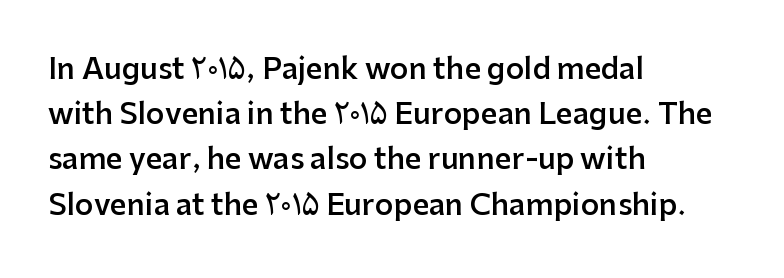
Q: Is the text bold? A: Semi-bold.
Q: Is the text italic (slanted)? A: No, it is upright.
Q: Is the typeface a serif or a sans-serif typeface? A: Sans-serif.
Q: Is the text underlined? A: No.
Q: How is the paragraph aligned? A: Left-aligned.
Q: Is the spacing between letters normal or unusually wide? A: Normal.
Q: Is the spacing between lines tight, normal or loose? A: Normal.
Q: Width (condensed, normal, or wide)? A: Normal.
Q: Stroke contrast? A: Low.
Q: x-height? A: Medium.
Q: Monospaced? A: No.
